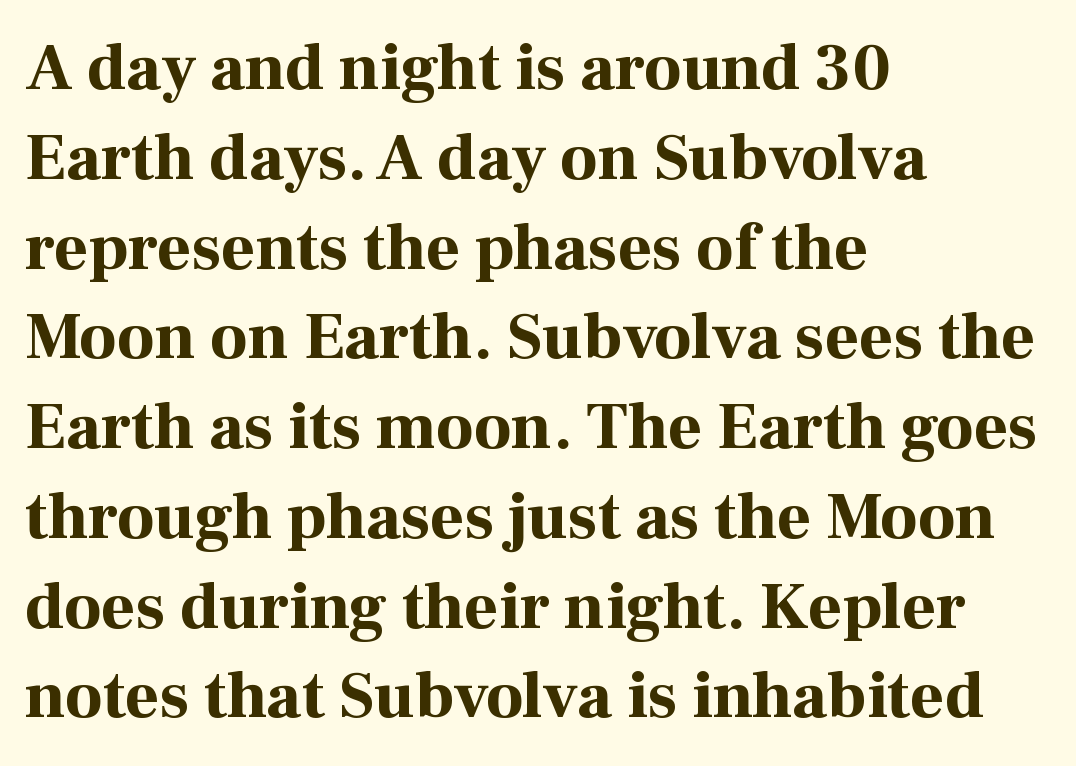
{"serif": "yes", "italic": "no", "bold": "yes", "weight": "bold", "width": "normal", "stroke_contrast": "high", "x_height": "medium", "monospaced": "no", "underline": "no", "align": "left", "line_spacing": "normal", "line_spacing_ratio": 1.36, "letter_spacing": "normal", "letter_spacing_em": 0.0, "glyph_px": 66}
